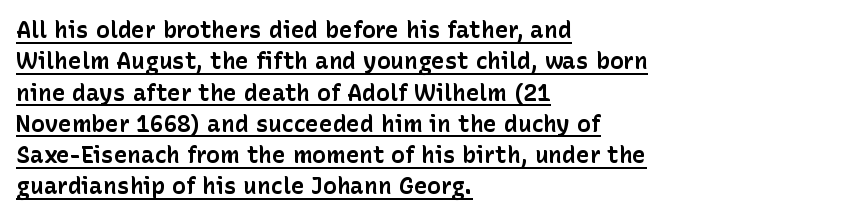
Q: Is the text bold? A: Yes.
Q: Is the text italic (slanted)? A: No, it is upright.
Q: Is the text underlined? A: Yes.
Q: How is the paragraph aligned? A: Left-aligned.
Q: Is the spacing between letters normal or unusually wide? A: Normal.
Q: Is the spacing between lines tight, normal or loose? A: Normal.
